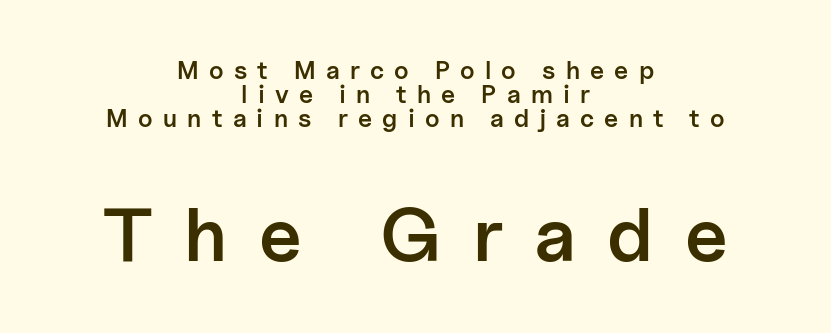
The image shows 76 px semibold sans-serif type, upright; set centered, tight line spacing (0.96x), unusually wide letter spacing (+0.41 em), not underlined; the second (bottom) block is 3.04x larger; low stroke contrast and a medium x-height.
